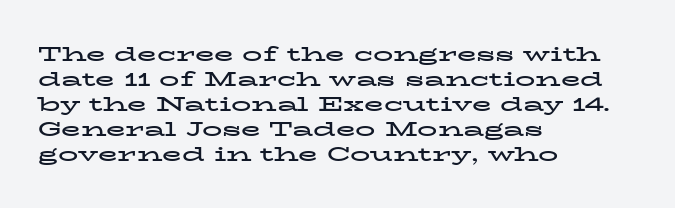
Q: Is the text bold? A: Yes.
Q: Is the text italic (slanted)? A: No, it is upright.
Q: Is the text underlined? A: No.
Q: How is the paragraph aligned? A: Left-aligned.
Q: Is the spacing between letters normal or unusually wide? A: Normal.
Q: Is the spacing between lines tight, normal or loose? A: Normal.
